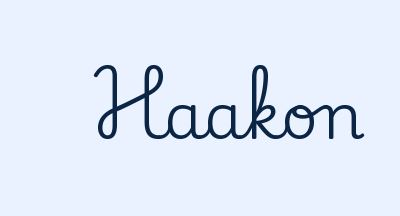
Proportional: the letters do not fall into vertical columns. Just letters on the line, the space beneath them empty. The type sits square on the baseline with zero lean. Yep, those are serifs on the letters.
